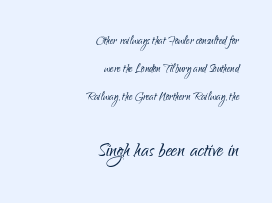
The image shows 25 px text type; set right-aligned, loose line spacing (2.01x), normal letter spacing, not underlined; the second (bottom) block is 1.79x larger.
